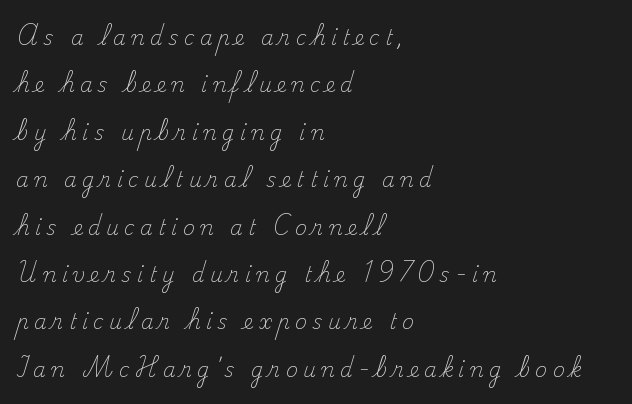
{"bold": "no", "underline": "no", "align": "left", "line_spacing": "loose", "line_spacing_ratio": 2.37, "letter_spacing": "wide", "letter_spacing_em": 0.27, "glyph_px": 20}
